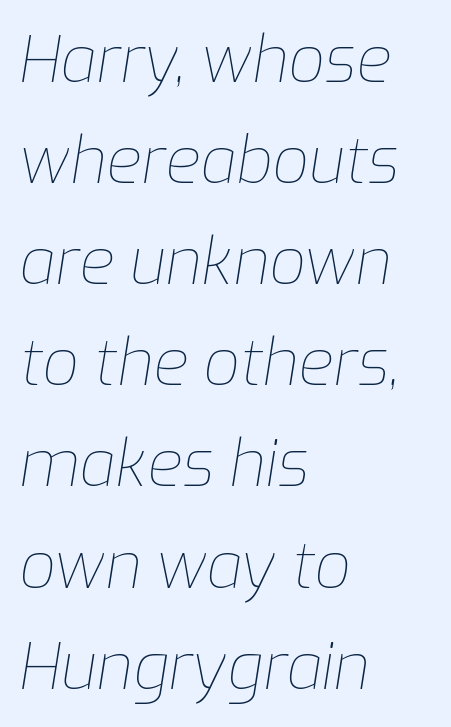
Q: Is the text bold? A: No.
Q: Is the text italic (slanted)? A: Yes, it leans right by about 9 degrees.
Q: Is the text underlined? A: No.
Q: How is the paragraph aligned? A: Left-aligned.
Q: Is the spacing between letters normal or unusually wide? A: Normal.
Q: Is the spacing between lines tight, normal or loose? A: Normal.
Q: Width (condensed, normal, or wide)? A: Normal.
Q: Stroke contrast? A: Low.
Q: x-height? A: Medium.
Q: Monospaced? A: No.
